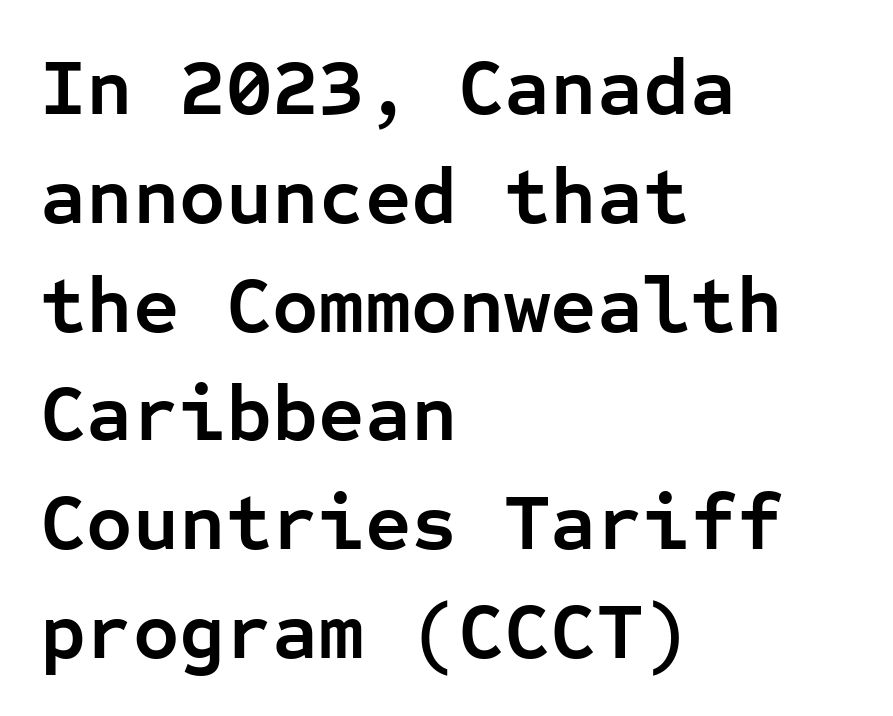
{"serif": "no", "italic": "no", "bold": "yes", "weight": "semibold", "width": "normal", "stroke_contrast": "low", "x_height": "medium", "monospaced": "yes", "underline": "no", "align": "left", "line_spacing": "normal", "line_spacing_ratio": 1.36, "letter_spacing": "normal", "letter_spacing_em": 0.0, "glyph_px": 80}
